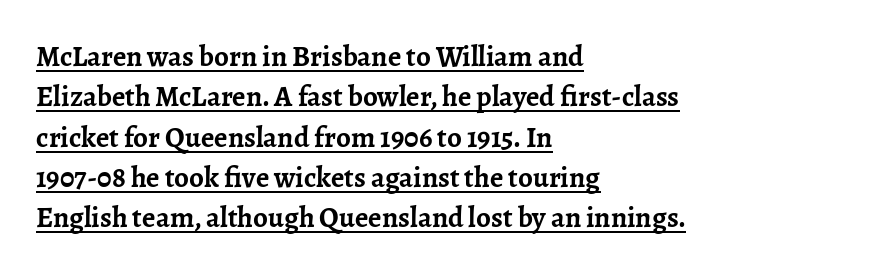
{"serif": "yes", "italic": "no", "bold": "yes", "weight": "semibold", "width": "normal", "stroke_contrast": "low", "x_height": "medium", "monospaced": "no", "underline": "yes", "align": "left", "line_spacing": "normal", "line_spacing_ratio": 1.39, "letter_spacing": "normal", "letter_spacing_em": 0.0, "glyph_px": 29}
